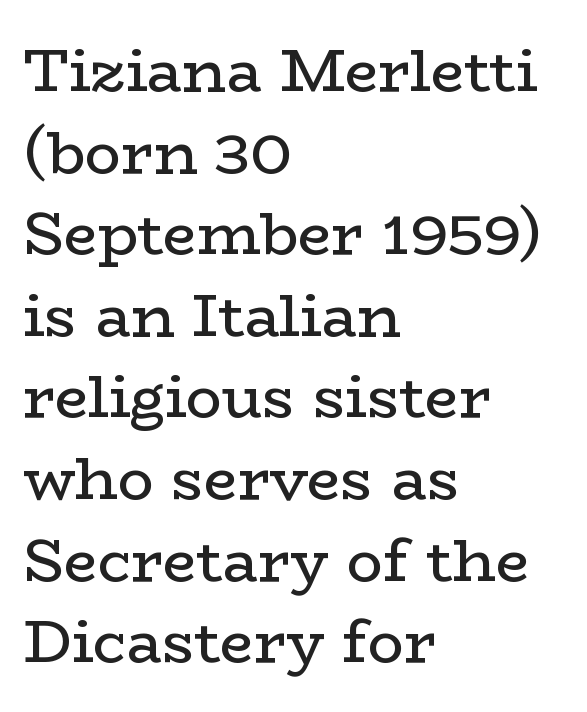
This sample uses a serif face. Where is the straight margin? On the left. The cut favours lightness, reaching ordinary text weight at its darkest. Posture: upright roman.
